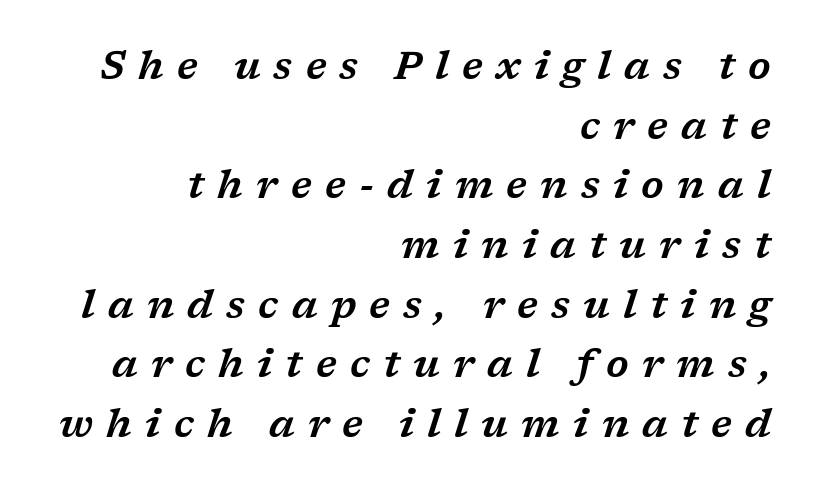
Q: Is the text italic (slanted)? A: Yes, it leans right by about 17 degrees.
Q: Is the typeface a serif or a sans-serif typeface? A: Serif.
Q: Is the text underlined? A: No.
Q: How is the paragraph aligned? A: Right-aligned.
Q: Is the spacing between letters normal or unusually wide? A: Unusually wide.
Q: Is the spacing between lines tight, normal or loose? A: Normal.
Q: Width (condensed, normal, or wide)? A: Wide.
Q: Stroke contrast? A: Low.
Q: x-height? A: Medium.
Q: Monospaced? A: No.
